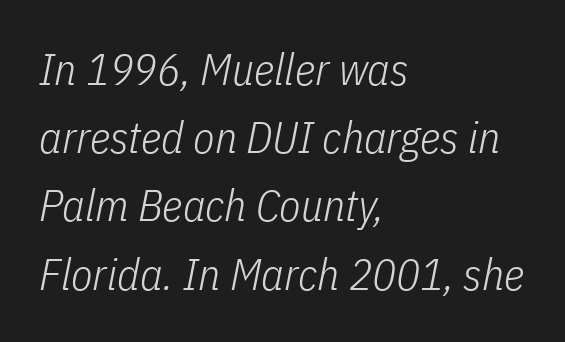
A bare baseline throughout the passage. An italicized treatment has been applied to the whole sample. The letters advance in unequal steps, a hallmark of proportional type. Counters stay open thanks to moderate or lighter strokes. Characters follow at the spacing the type designer built in. Normally led — the rows are evenly, conventionally spaced.
